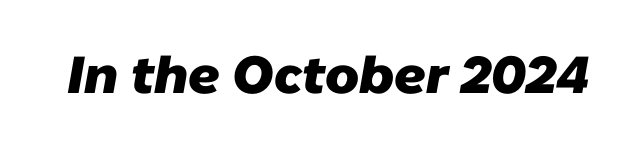
Q: Is the text bold? A: Yes.
Q: Is the typeface a serif or a sans-serif typeface? A: Sans-serif.
Q: Is the text underlined? A: No.
Q: Is the spacing between letters normal or unusually wide? A: Normal.
Q: Width (condensed, normal, or wide)? A: Normal.
Q: Stroke contrast? A: Low.
Q: x-height? A: Medium.
Q: Monospaced? A: No.
